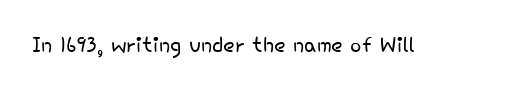
{"serif": "no", "italic": "no", "bold": "no", "weight": "light", "width": "normal", "stroke_contrast": "low", "x_height": "small", "monospaced": "no", "underline": "no", "letter_spacing": "normal", "letter_spacing_em": 0.0, "glyph_px": 30}
